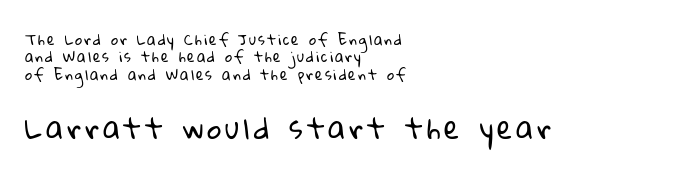
Beneath every word, the page is bare. This sample has the flowing, uneven cadence of proportional lettering. Heaviness? Minimal to ordinary, like unemphasized prose. This is sans-serif lettering, the kind often seen on screens and signage. Short and long lines alike share a common starting point at left.
